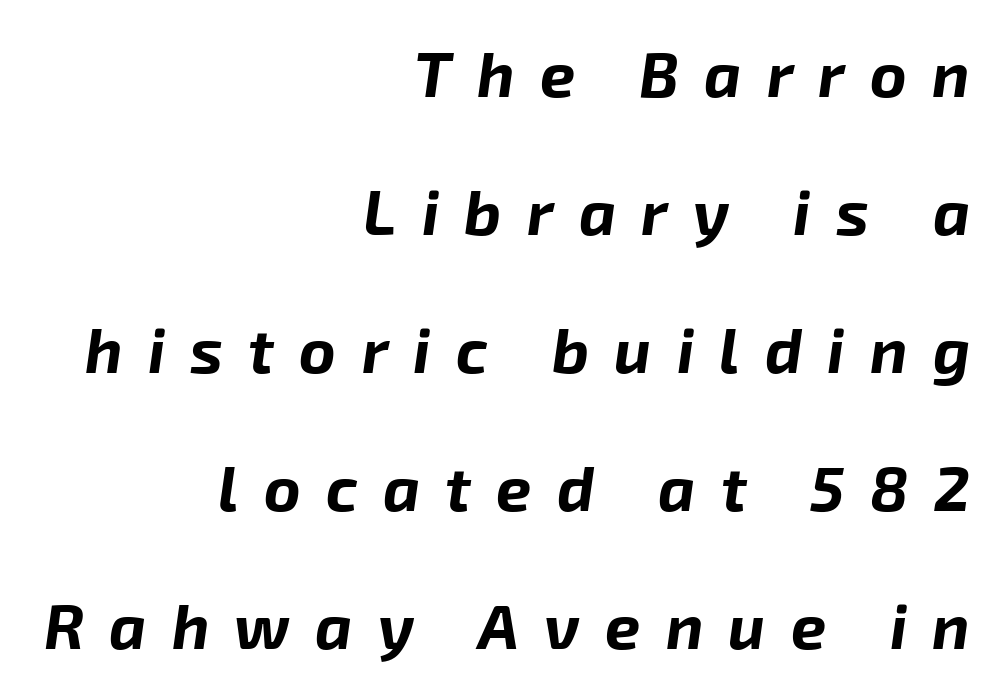
Q: Is the text bold? A: Yes.
Q: Is the text italic (slanted)? A: Yes, it leans right by about 8 degrees.
Q: Is the text underlined? A: No.
Q: How is the paragraph aligned? A: Right-aligned.
Q: Is the spacing between letters normal or unusually wide? A: Unusually wide.
Q: Is the spacing between lines tight, normal or loose? A: Loose.
Q: Width (condensed, normal, or wide)? A: Normal.
Q: Stroke contrast? A: Low.
Q: x-height? A: Medium.
Q: Monospaced? A: No.
